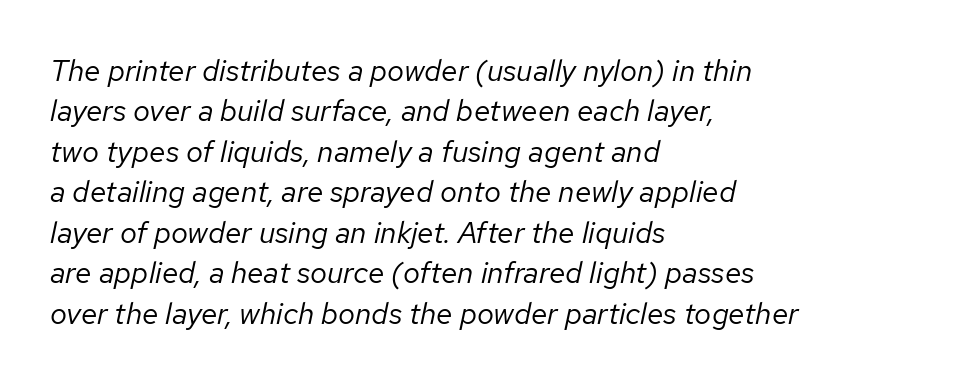
The ragged edge is on the right, which tells us the setting is flush left. One glance says typical: line gaps are just what's usual. Heft: none added — not bold. Characters follow at the spacing the type designer built in.
